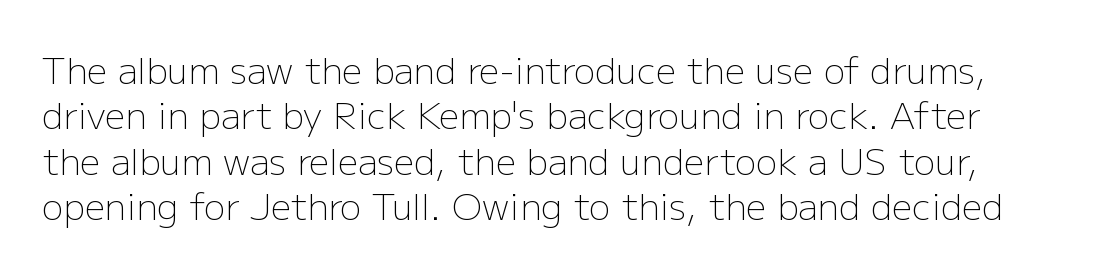
These lines keep a tight, regular rhythm from letter to letter. Weight class: somewhere from thin through regular. Is there any slant? The stems are plumb. Observe the absence of serifs on each vertical stroke in this sample. Note the varied advance widths — an 'i' is clearly narrower than an 'm'. Anything drawn beneath the words? Only blank space.
